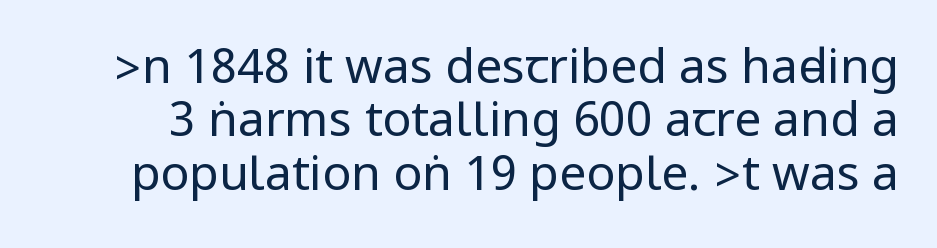
Is there any slant? The stems are plumb. Honestly, the rows look squashed on top of each other. Is this a sans? Yes — the strokes have no serifs. The characters are drawn with everyday or finer stroke widths. Has an underline been added? It has not.
